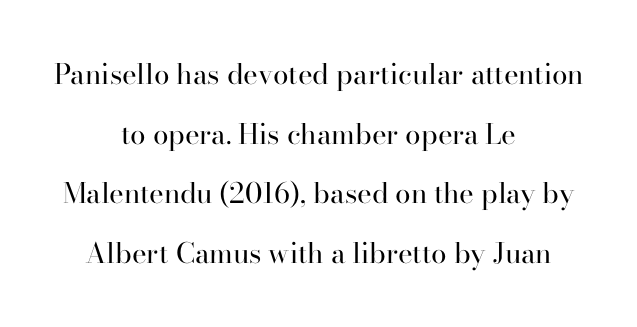
The image shows 28 px regular-weight serif type, upright; set centered, loose line spacing (2.13x), normal letter spacing, not underlined; high stroke contrast and a small x-height.
